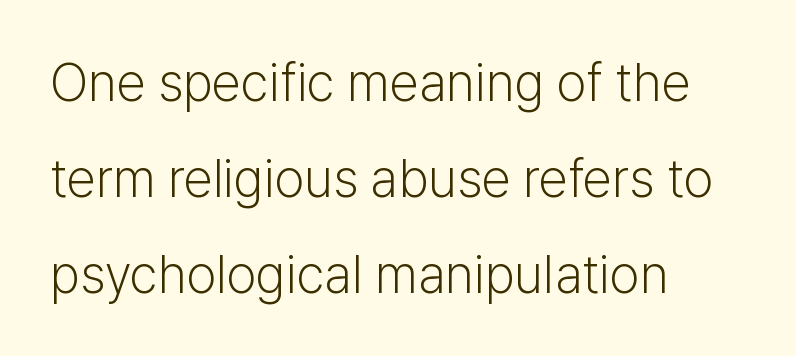
Stems and bowls with no extra thickness — not bold. Caption: multi-line text, flush left, ragged right. Beneath every word, the page is bare. A sans-serif font was chosen for this passage. Is this a fixed-width face? No — the glyphs have proportional, varying widths.
